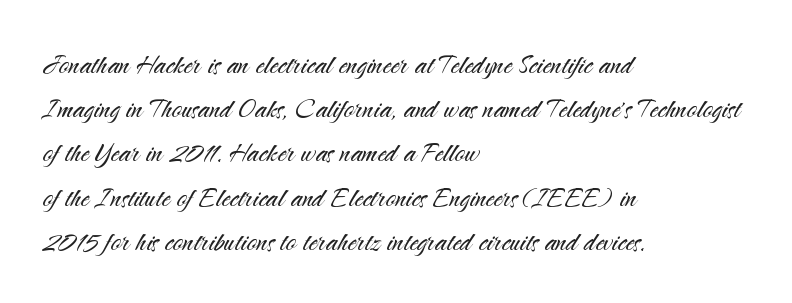
{"serif": "no", "bold": "no", "weight": "light", "width": "normal", "stroke_contrast": "medium", "x_height": "small", "monospaced": "no", "underline": "no", "align": "left", "line_spacing": "normal", "line_spacing_ratio": 1.3, "letter_spacing": "normal", "letter_spacing_em": 0.0, "glyph_px": 34}
